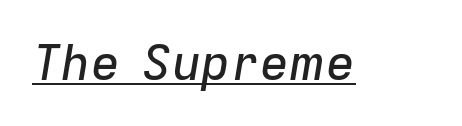
Q: Is the text italic (slanted)? A: Yes, it leans right by about 9 degrees.
Q: Is the text underlined? A: Yes.
Q: Is the spacing between letters normal or unusually wide? A: Normal.
Q: Width (condensed, normal, or wide)? A: Normal.
Q: Stroke contrast? A: Low.
Q: x-height? A: Medium.
Q: Monospaced? A: No.
